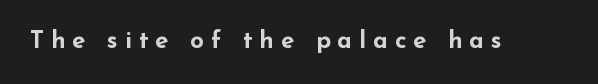
Someone cranked the tracking dial way up on this one. When letters stand straight like this, we call the style roman or upright. Bare-footed words on every line. The strokes are fattened all the way to bold.
